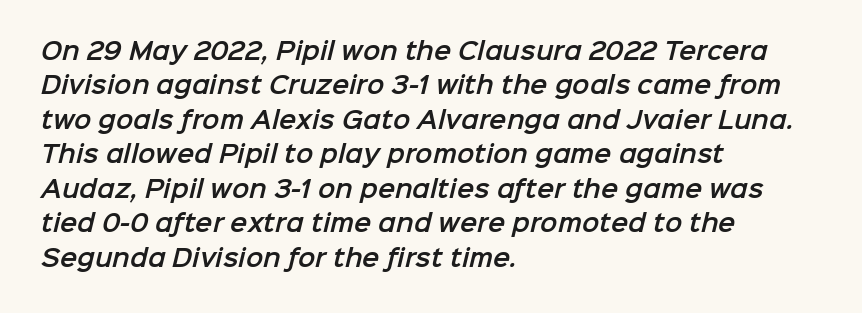
The image shows 23 px text type; set left-aligned, normal line spacing (1.5x), normal letter spacing, not underlined.
